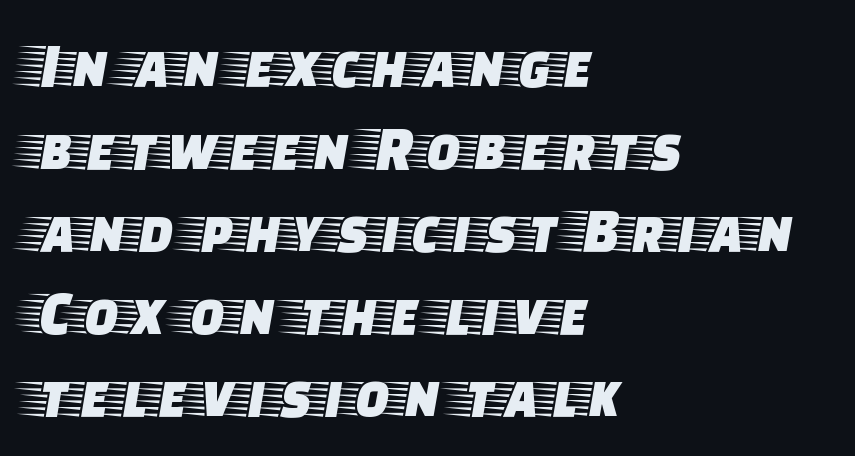
Leftover space on each line is placed entirely after the last word. Rows of type keep a routine distance in the vertical direction. Spacing verdict: proportional, widths tailored to each character. Honestly, the letter spacing is just normal — you wouldn't notice it.
